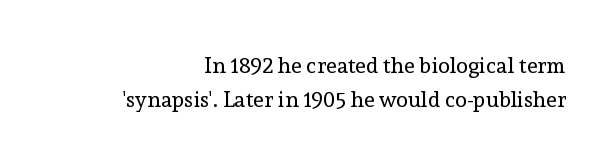
{"italic": "no", "bold": "no", "underline": "no", "line_spacing": "normal", "line_spacing_ratio": 1.56, "letter_spacing": "normal", "letter_spacing_em": 0.0, "glyph_px": 22}
